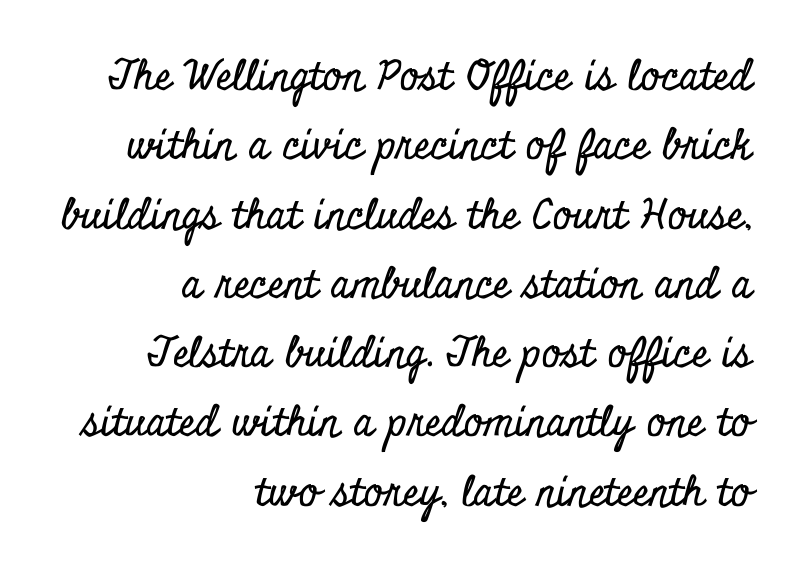
The image shows 41 px condensed serif type; set right-aligned, normal line spacing (1.69x), normal letter spacing, not underlined; low stroke contrast and a small x-height.
